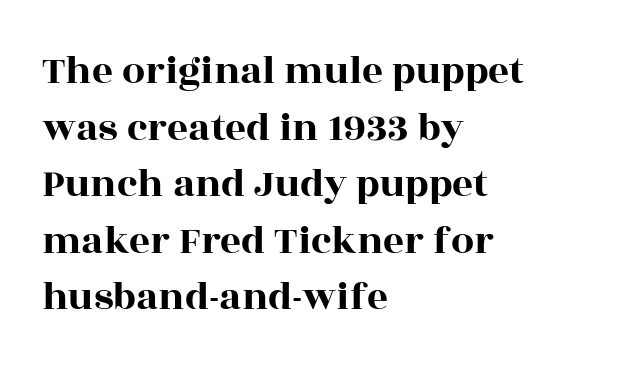
Q: Is the text italic (slanted)? A: No, it is upright.
Q: Is the typeface a serif or a sans-serif typeface? A: Serif.
Q: Is the text underlined? A: No.
Q: How is the paragraph aligned? A: Left-aligned.
Q: Is the spacing between letters normal or unusually wide? A: Normal.
Q: Is the spacing between lines tight, normal or loose? A: Normal.
Q: Width (condensed, normal, or wide)? A: Wide.
Q: x-height? A: Large.
Q: Monospaced? A: No.
